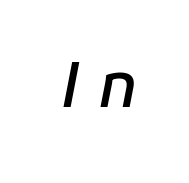
Q: Is the text bold? A: Semi-bold.
Q: Is the text italic (slanted)? A: Yes, it leans right by about 11 degrees.
Q: Is the text underlined? A: No.
Q: Is the spacing between letters normal or unusually wide? A: Unusually wide.
Q: Width (condensed, normal, or wide)? A: Normal.
Q: Stroke contrast? A: Low.
Q: x-height? A: Medium.
Q: Monospaced? A: No.
